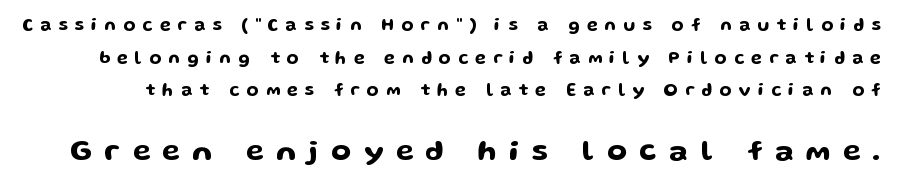
{"serif": "no", "italic": "no", "width": "wide", "stroke_contrast": "low", "x_height": "medium", "monospaced": "no", "underline": "no", "line_spacing": "loose", "line_spacing_ratio": 1.92, "letter_spacing": "wide", "letter_spacing_em": 0.43, "larger_block": "second", "size_ratio": 1.71, "glyph_px": 29}
